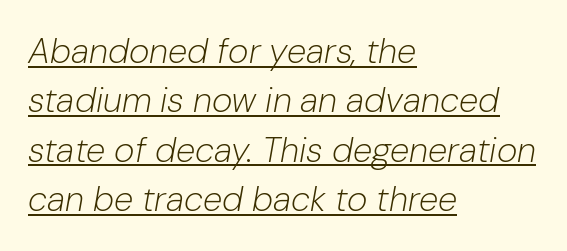
{"italic": "yes", "lean": "right", "slant_degrees": 10, "bold": "no", "weight": "light", "width": "normal", "stroke_contrast": "low", "x_height": "medium", "monospaced": "no", "underline": "yes", "align": "left", "line_spacing": "normal", "line_spacing_ratio": 1.41, "letter_spacing": "normal", "letter_spacing_em": 0.0, "glyph_px": 35}
